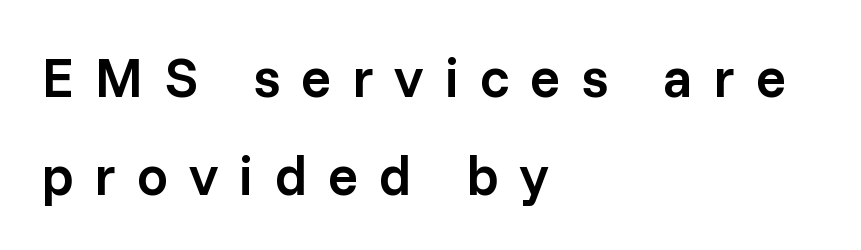
{"serif": "no", "italic": "no", "bold": "semi", "weight": "semibold", "width": "normal", "stroke_contrast": "low", "x_height": "medium", "monospaced": "no", "underline": "no", "align": "left", "line_spacing_ratio": 1.75, "letter_spacing": "wide", "letter_spacing_em": 0.37, "glyph_px": 56}
